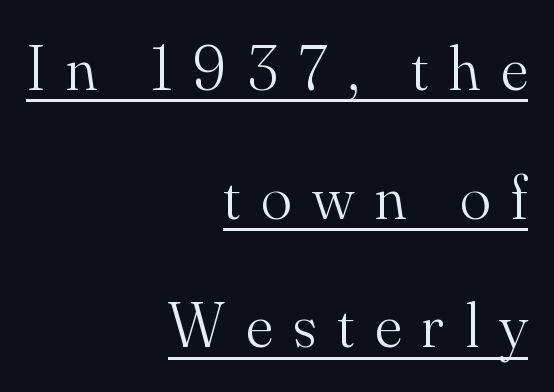
Q: Is the text bold? A: No.
Q: Is the text italic (slanted)? A: No, it is upright.
Q: Is the typeface a serif or a sans-serif typeface? A: Serif.
Q: Is the text underlined? A: Yes.
Q: How is the paragraph aligned? A: Right-aligned.
Q: Is the spacing between letters normal or unusually wide? A: Unusually wide.
Q: Is the spacing between lines tight, normal or loose? A: Loose.
Q: Width (condensed, normal, or wide)? A: Normal.
Q: Stroke contrast? A: Medium.
Q: x-height? A: Small.
Q: Monospaced? A: No.
